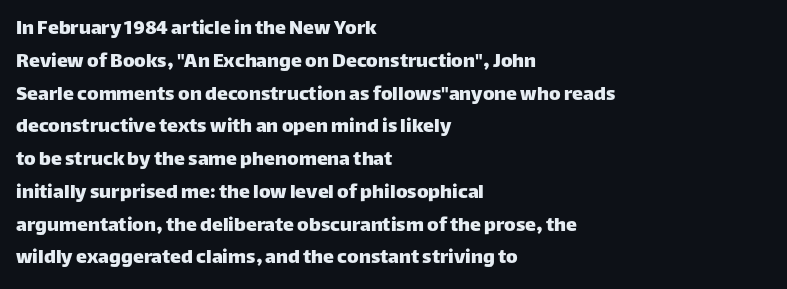
Q: Is the text italic (slanted)? A: No, it is upright.
Q: Is the text underlined? A: No.
Q: How is the paragraph aligned? A: Left-aligned.
Q: Is the spacing between letters normal or unusually wide? A: Normal.
Q: Is the spacing between lines tight, normal or loose? A: Normal.
